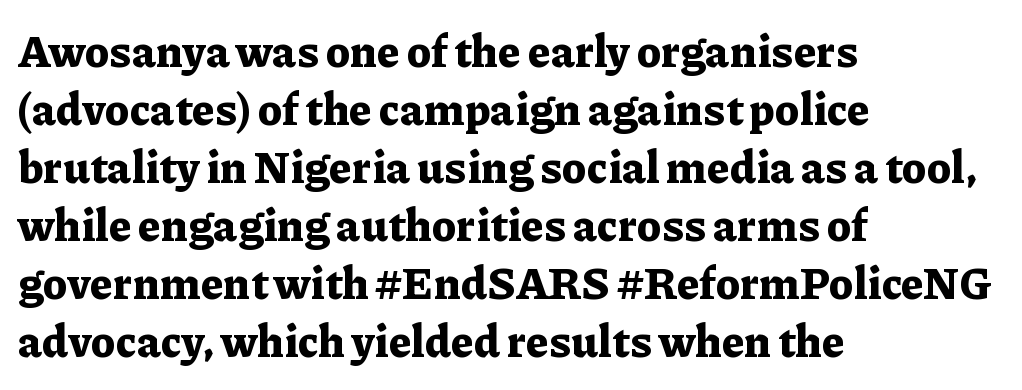
{"serif": "yes", "italic": "no", "bold": "yes", "weight": "bold", "width": "normal", "stroke_contrast": "low", "x_height": "medium", "monospaced": "no", "underline": "no", "align": "left", "line_spacing": "normal", "line_spacing_ratio": 1.32, "letter_spacing": "normal", "letter_spacing_em": 0.0, "glyph_px": 44}
